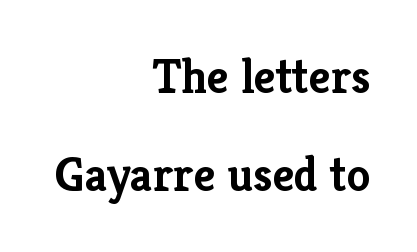
The image shows 48 px semibold serif type, upright; set right-aligned, loose line spacing (2.05x), normal letter spacing, not underlined; low stroke contrast and a medium x-height.
